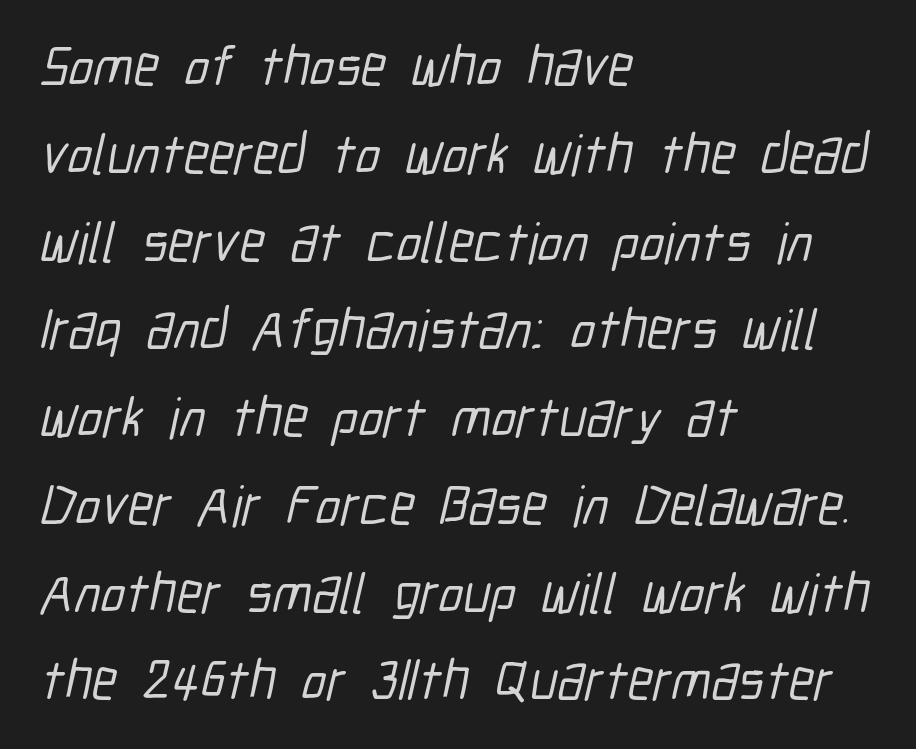
{"serif": "no", "width": "condensed", "stroke_contrast": "low", "x_height": "medium", "monospaced": "no", "underline": "no", "align": "left", "line_spacing": "normal", "line_spacing_ratio": 1.54, "letter_spacing": "normal", "letter_spacing_em": 0.0, "glyph_px": 57}
